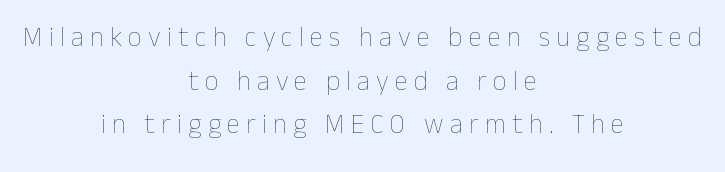
Look at the tracking — it's clearly loosened, letters drifting apart. One glance says typical: line gaps are just what's usual. The specimen reads as upright at a glance. Alignment: centered. A light-to-regular cut is what we see here. Bare-footed words on every line.
